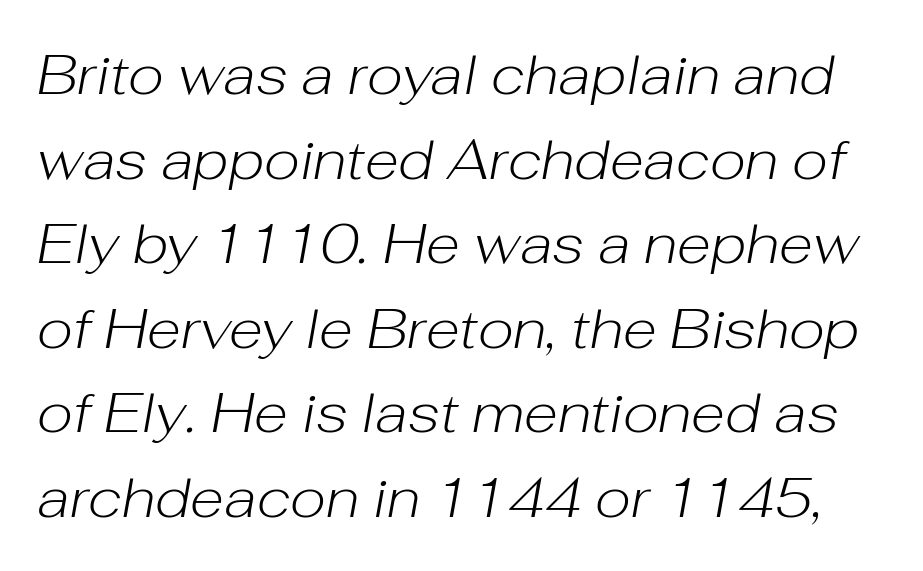
Here the designer chose a conventional face with non-uniform glyph widths. Underlining? Definitely not there. How would I describe the line gaps? Plain and ordinary. Each stroke keeps to a modest, everyday thickness or less. Slanted lettering throughout.
